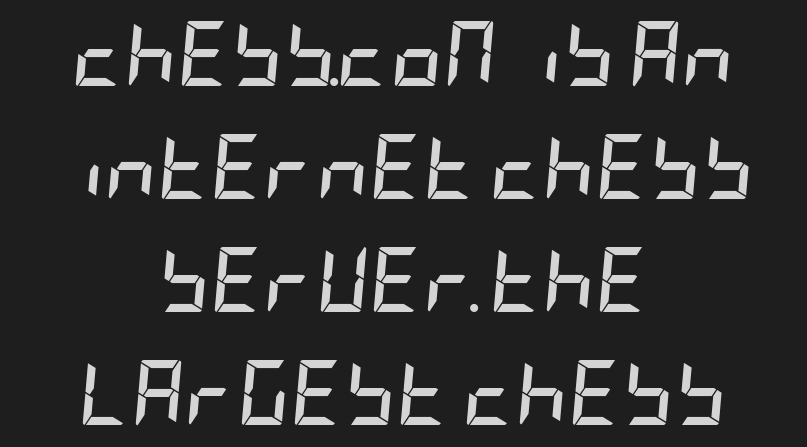
{"italic": "yes", "lean": "right", "slant_degrees": 5, "bold": "yes", "weight": "semibold", "width": "condensed", "stroke_contrast": "low", "x_height": "large", "underline": "no", "align": "center", "line_spacing_ratio": 1.74, "letter_spacing": "normal", "letter_spacing_em": 0.0, "glyph_px": 65}
